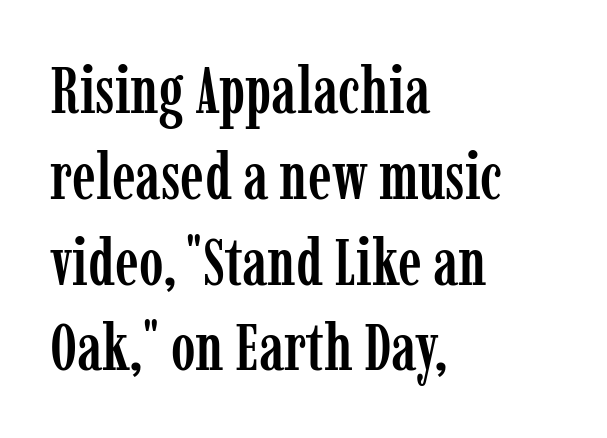
Horizontal bands of white between lines are of average thickness. Nobody drew a line under any word here. Small tapered or slab feet sit at the stroke ends, so this counts as serif. You could call the tracking neutral — neither tight nor loose. Left-aligned paragraph, ragged on the right. Is this a fixed-width face? No — the glyphs have proportional, varying widths.
